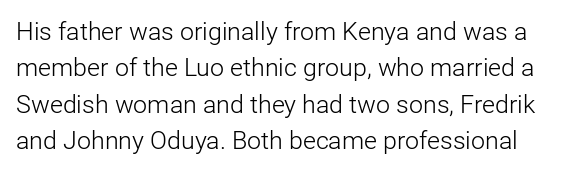
{"italic": "no", "bold": "no", "underline": "no", "line_spacing": "normal", "line_spacing_ratio": 1.46, "letter_spacing": "normal", "letter_spacing_em": 0.0, "glyph_px": 25}
